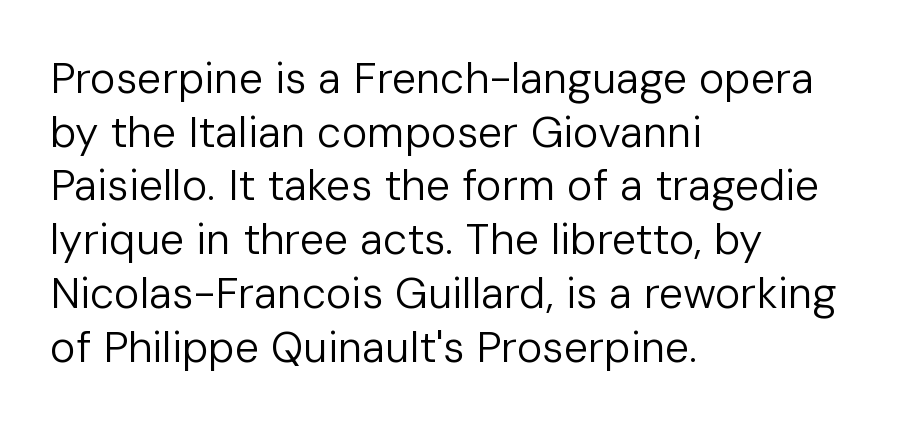
Horizontal alignment here is leftward, the default for most running prose. Looks like regular typesetting: each glyph gets only the width it needs. A sans-serif font was chosen for this passage. The typeface has the unassuming heft of standard copy or less.
